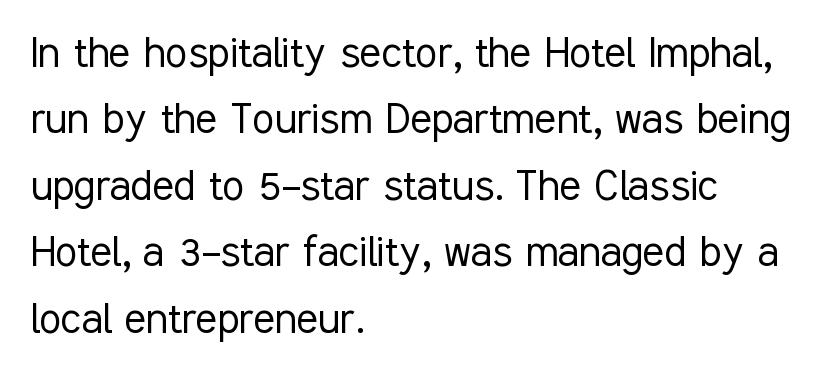
The image shows 50 px light, condensed sans-serif type, upright; set left-aligned, normal line spacing (1.33x), normal letter spacing, not underlined; low stroke contrast and a medium x-height.
